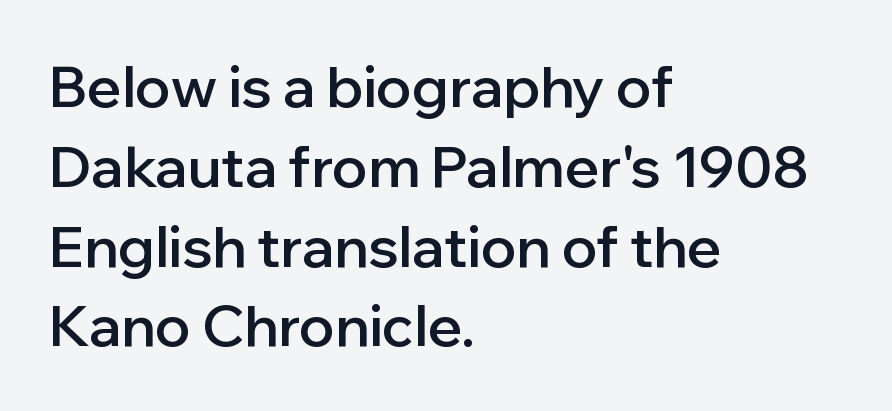
Q: Is the text bold? A: Semi-bold.
Q: Is the text italic (slanted)? A: No, it is upright.
Q: Is the typeface a serif or a sans-serif typeface? A: Sans-serif.
Q: Is the text underlined? A: No.
Q: How is the paragraph aligned? A: Left-aligned.
Q: Is the spacing between letters normal or unusually wide? A: Normal.
Q: Is the spacing between lines tight, normal or loose? A: Normal.
Q: Width (condensed, normal, or wide)? A: Normal.
Q: Stroke contrast? A: Low.
Q: x-height? A: Medium.
Q: Monospaced? A: No.
